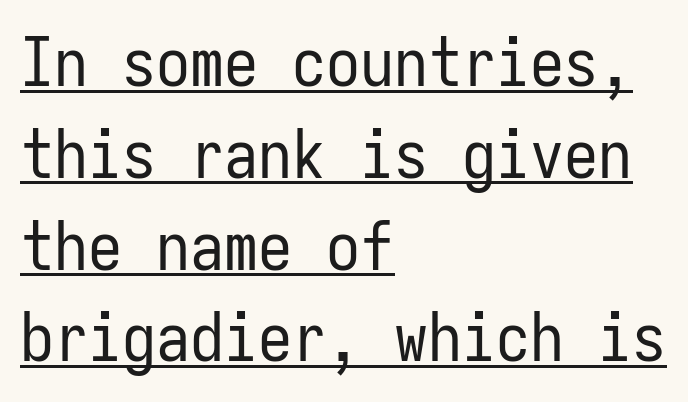
Q: Is the text bold? A: No.
Q: Is the text italic (slanted)? A: No, it is upright.
Q: Is the typeface a serif or a sans-serif typeface? A: Sans-serif.
Q: Is the text underlined? A: Yes.
Q: How is the paragraph aligned? A: Left-aligned.
Q: Is the spacing between letters normal or unusually wide? A: Normal.
Q: Is the spacing between lines tight, normal or loose? A: Normal.
Q: Width (condensed, normal, or wide)? A: Condensed.
Q: Stroke contrast? A: Low.
Q: x-height? A: Medium.
Q: Monospaced? A: Yes.
